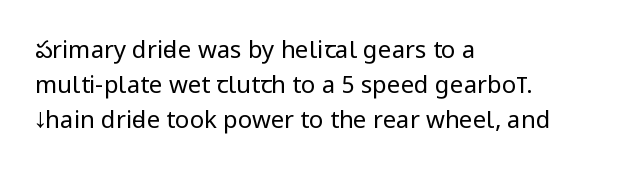
{"italic": "no", "bold": "no", "underline": "no", "align": "left", "line_spacing": "normal", "line_spacing_ratio": 1.46, "letter_spacing": "normal", "letter_spacing_em": 0.0, "glyph_px": 24}
